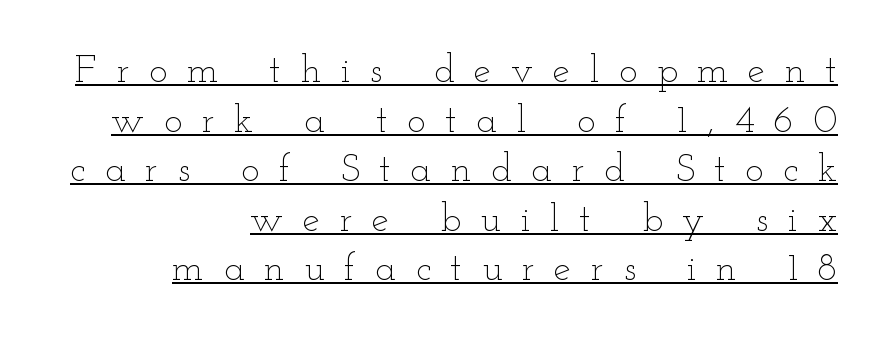
Compared with a flush-left layout, this one pins lines to the opposite, right side. A typesetter would call this proportional, since set widths differ per character. Emphasis is given by a line drawn under the lettering. How would I describe the line gaps? Plain and ordinary. The type is letterspaced generously, with wide tracking. Compared with a typical body face, this is equally light or lighter still.
